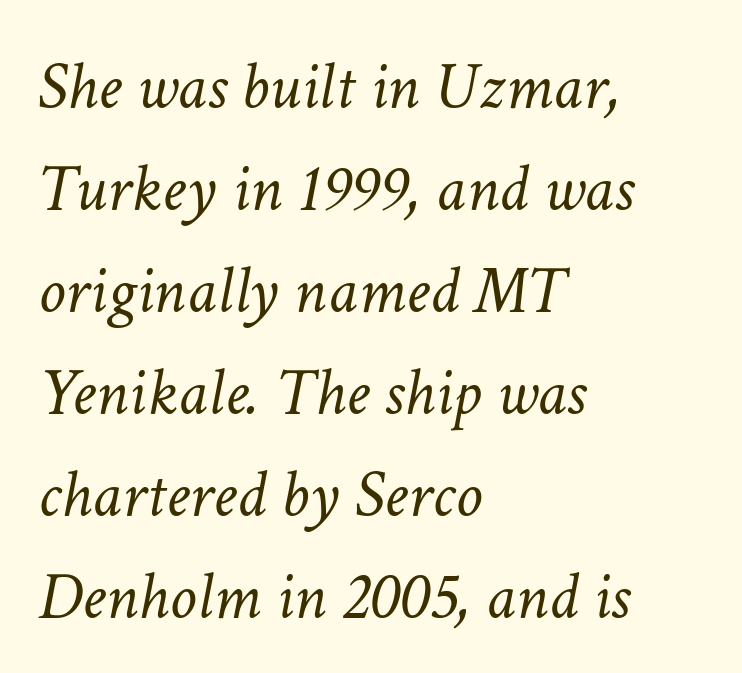
Q: Is the text bold? A: No.
Q: Is the text italic (slanted)? A: Yes, it leans right by about 11 degrees.
Q: Is the text underlined? A: No.
Q: How is the paragraph aligned? A: Left-aligned.
Q: Is the spacing between letters normal or unusually wide? A: Normal.
Q: Is the spacing between lines tight, normal or loose? A: Normal.
Q: Width (condensed, normal, or wide)? A: Normal.
Q: Stroke contrast? A: Low.
Q: x-height? A: Medium.
Q: Monospaced? A: No.
